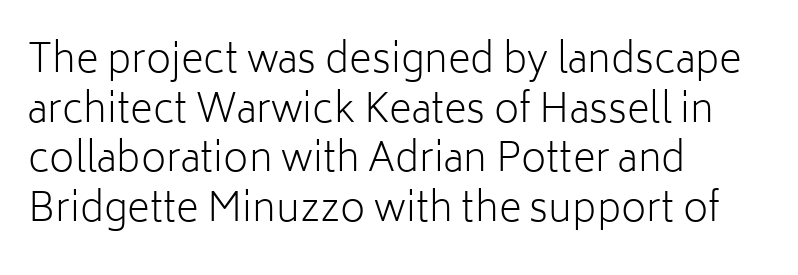
Q: Is the text bold? A: No.
Q: Is the text italic (slanted)? A: No, it is upright.
Q: Is the typeface a serif or a sans-serif typeface? A: Sans-serif.
Q: Is the text underlined? A: No.
Q: How is the paragraph aligned? A: Left-aligned.
Q: Is the spacing between letters normal or unusually wide? A: Normal.
Q: Is the spacing between lines tight, normal or loose? A: Normal.
Q: Width (condensed, normal, or wide)? A: Normal.
Q: Stroke contrast? A: Low.
Q: x-height? A: Medium.
Q: Monospaced? A: No.
